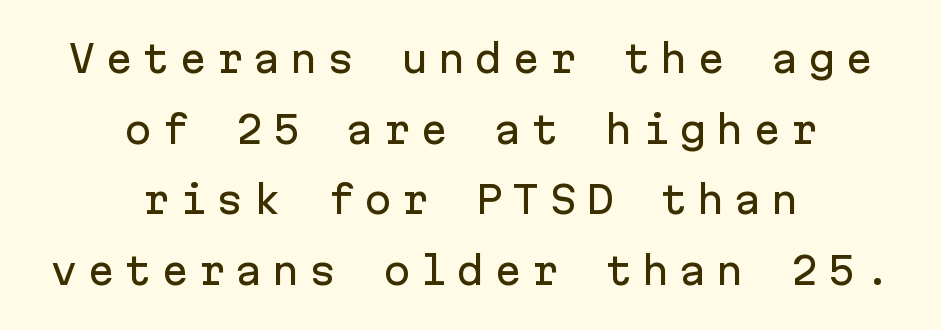
The image shows 37 px sans-serif type, upright, monospaced; set centered, loose line spacing (1.91x), unusually wide letter spacing (+0.25 em), not underlined; low stroke contrast and a medium x-height.
